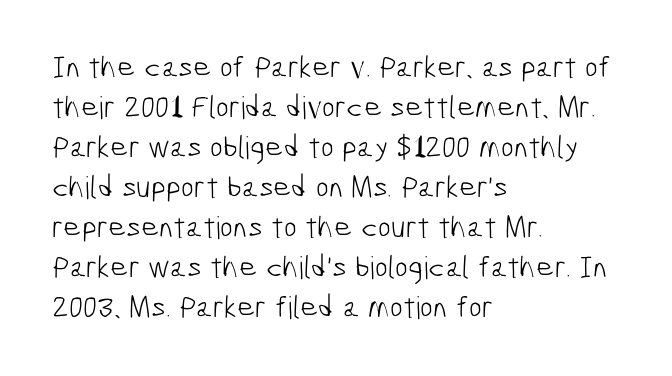
The gaps between neighbouring characters are ordinary and unremarkable. Plain, unruled lines of type. No feet cap the strokes, marking this as sans-serif type. Note the varied advance widths — an 'i' is clearly narrower than an 'm'. Horizontal alignment here is leftward, the default for most running prose. The space between consecutive lines is moderate.
